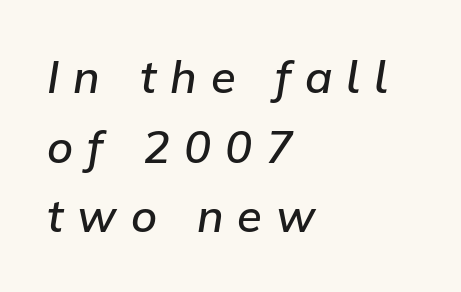
These lines are set flush left with a ragged right edge. On the weight axis this lands at semibold, roughly 600. The letters advance in unequal steps, a hallmark of proportional type. Does the leading feel generous? No, just average. Spacing between characters has been opened up far beyond the box default.
